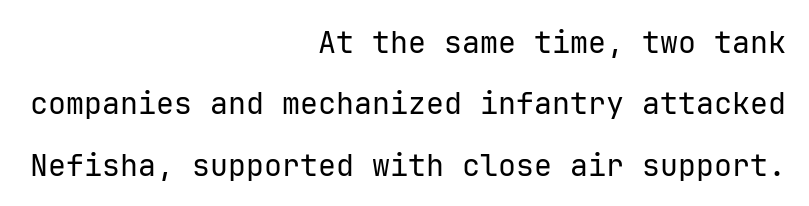
{"serif": "no", "italic": "no", "bold": "no", "weight": "regular", "width": "normal", "stroke_contrast": "low", "x_height": "medium", "monospaced": "yes", "underline": "no", "align": "right", "line_spacing": "loose", "line_spacing_ratio": 2.05, "letter_spacing": "normal", "letter_spacing_em": 0.0, "glyph_px": 30}
